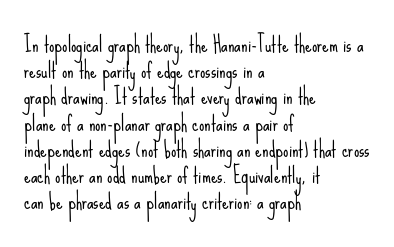
{"italic": "no", "bold": "no", "underline": "no", "align": "left", "line_spacing": "normal", "line_spacing_ratio": 1.25, "letter_spacing": "normal", "letter_spacing_em": 0.0, "glyph_px": 21}
